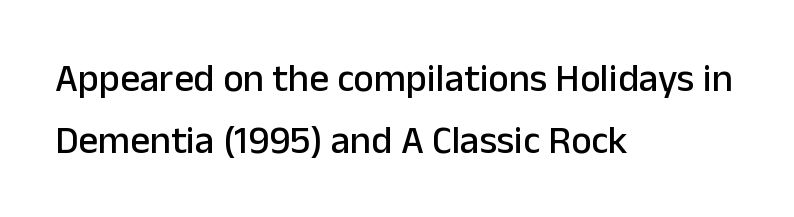
The image shows 39 px sans-serif type, upright; set left-aligned, normal line spacing (1.59x), normal letter spacing, not underlined; low stroke contrast and a medium x-height.
